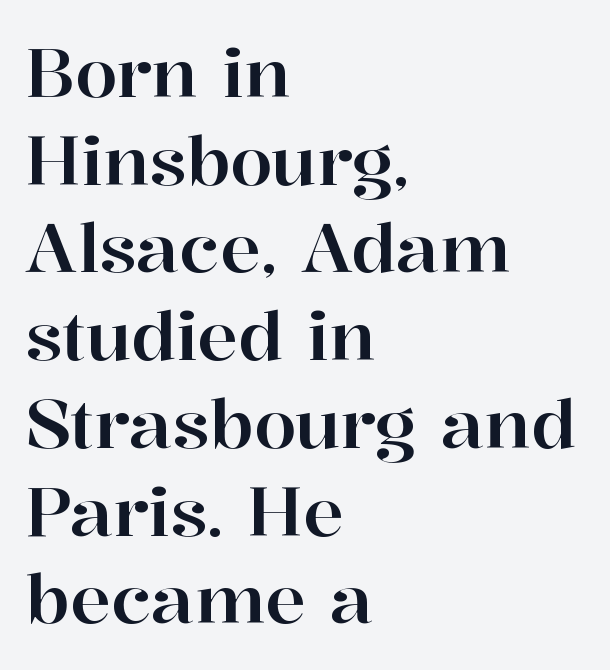
The image shows 68 px serif type, upright; set left-aligned, normal line spacing (1.29x), normal letter spacing, not underlined; high stroke contrast and a medium x-height.
